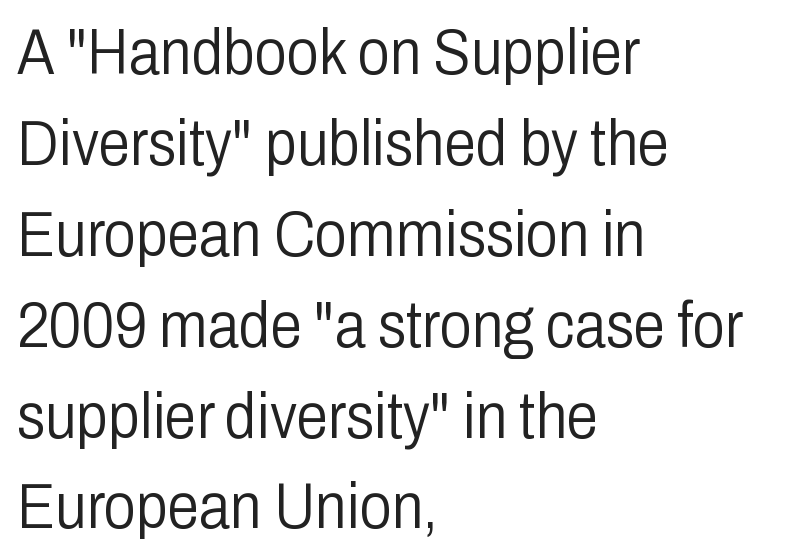
The type family on display is of the sans-serif kind. Letters rest on an invisible, unmarked baseline. The specimen reads as upright at a glance. The face looks like a standard text weight, possibly lighter. Line beginnings align vertically; line endings do not.
